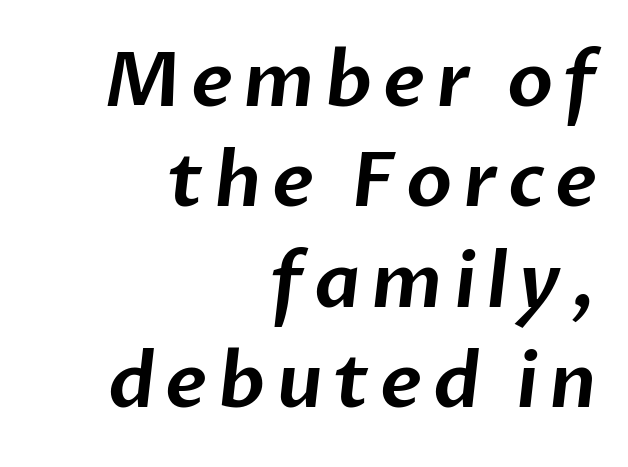
The image shows 75 px sans-serif type; set right-aligned, normal line spacing (1.34x), not underlined; low stroke contrast and a medium x-height.
